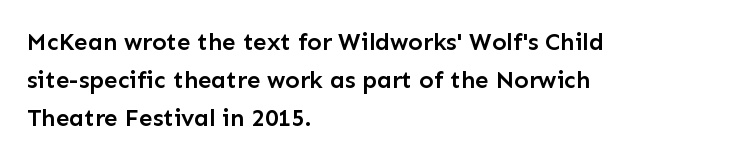
{"italic": "no", "bold": "semi", "underline": "no", "align": "left", "line_spacing": "normal", "line_spacing_ratio": 1.59, "letter_spacing": "normal", "letter_spacing_em": 0.0, "glyph_px": 24}
